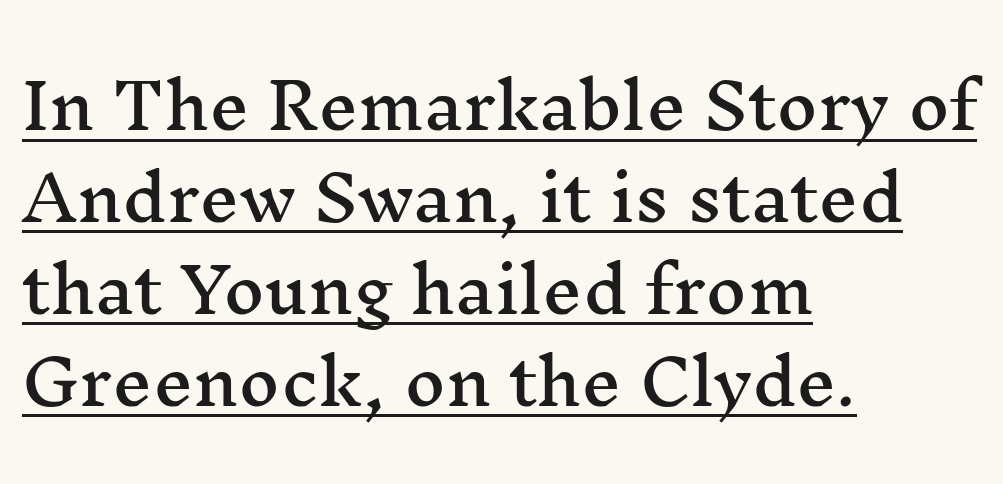
{"serif": "yes", "italic": "no", "width": "wide", "stroke_contrast": "medium", "x_height": "medium", "monospaced": "no", "underline": "yes", "align": "left", "line_spacing": "normal", "line_spacing_ratio": 1.46, "letter_spacing": "normal", "letter_spacing_em": 0.0, "glyph_px": 63}
